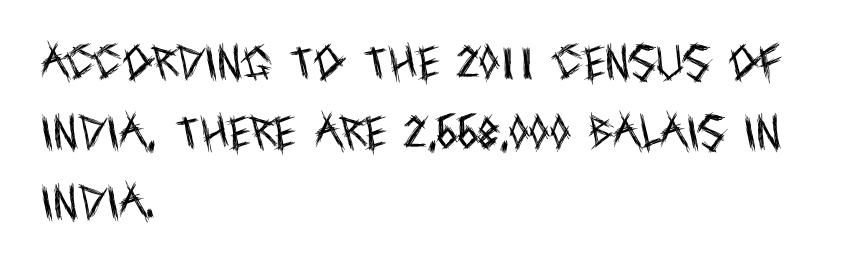
Q: Is the text bold? A: No.
Q: Is the text italic (slanted)? A: No, it is upright.
Q: Is the typeface a serif or a sans-serif typeface? A: Sans-serif.
Q: Is the text underlined? A: No.
Q: How is the paragraph aligned? A: Left-aligned.
Q: Is the spacing between letters normal or unusually wide? A: Normal.
Q: Width (condensed, normal, or wide)? A: Condensed.
Q: x-height? A: Large.
Q: Monospaced? A: No.
